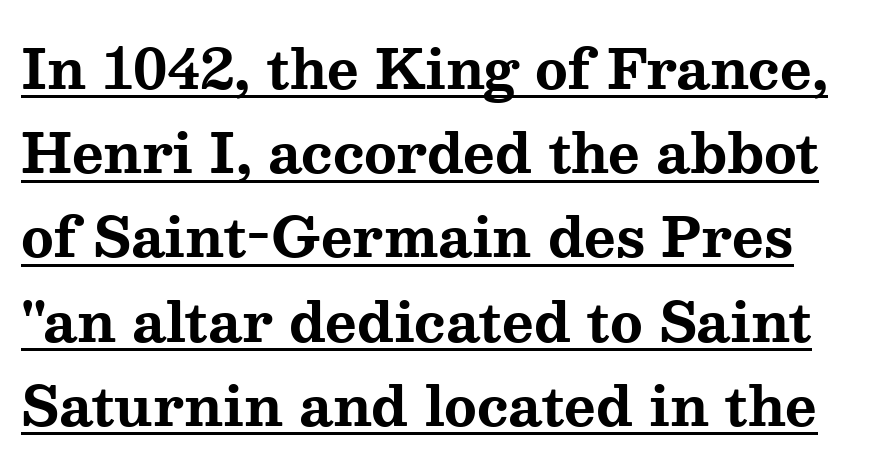
{"serif": "yes", "italic": "no", "bold": "yes", "weight": "bold", "width": "wide", "stroke_contrast": "medium", "x_height": "medium", "monospaced": "no", "underline": "yes", "line_spacing": "normal", "line_spacing_ratio": 1.56, "letter_spacing": "normal", "letter_spacing_em": 0.0, "glyph_px": 54}
